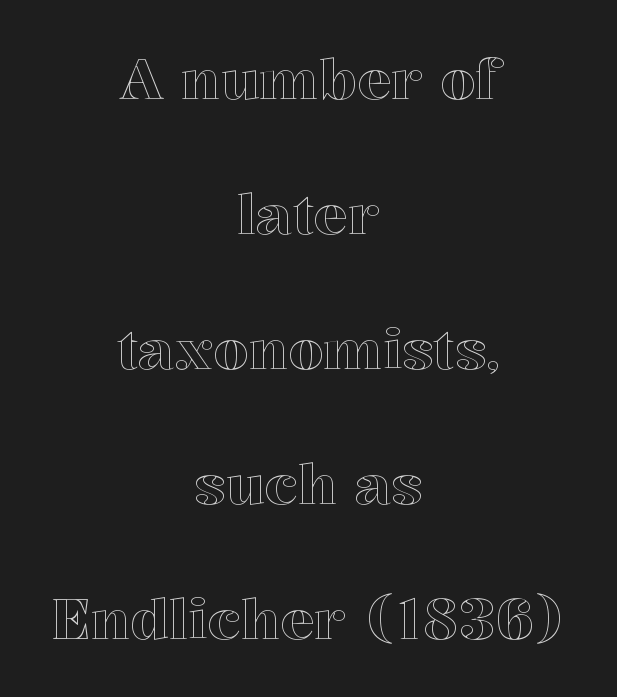
The image shows 57 px text type, upright; set centered, loose line spacing (2.37x), normal letter spacing, not underlined; a medium x-height.
